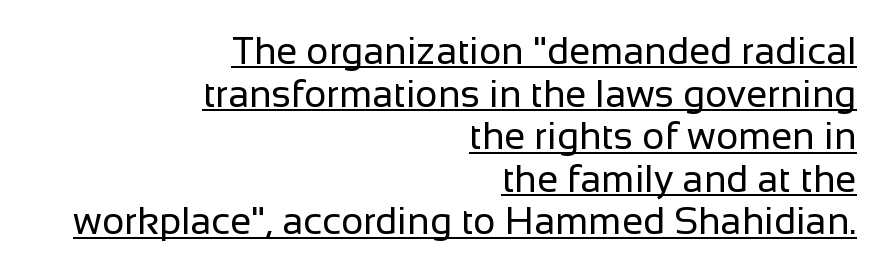
The image shows 38 px regular-weight sans-serif type, upright; set right-aligned, tight line spacing (1.12x), normal letter spacing, underlined; low stroke contrast and a medium x-height.
